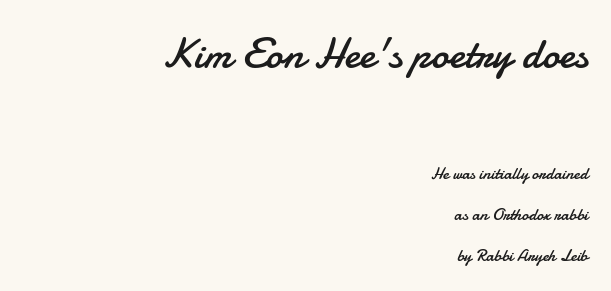
{"serif": "no", "bold": "no", "weight": "regular", "width": "normal", "stroke_contrast": "low", "x_height": "small", "monospaced": "no", "underline": "no", "align": "right", "line_spacing": "loose", "line_spacing_ratio": 2.41, "letter_spacing": "normal", "letter_spacing_em": 0.0, "larger_block": "first", "size_ratio": 2.53, "glyph_px": 43}
